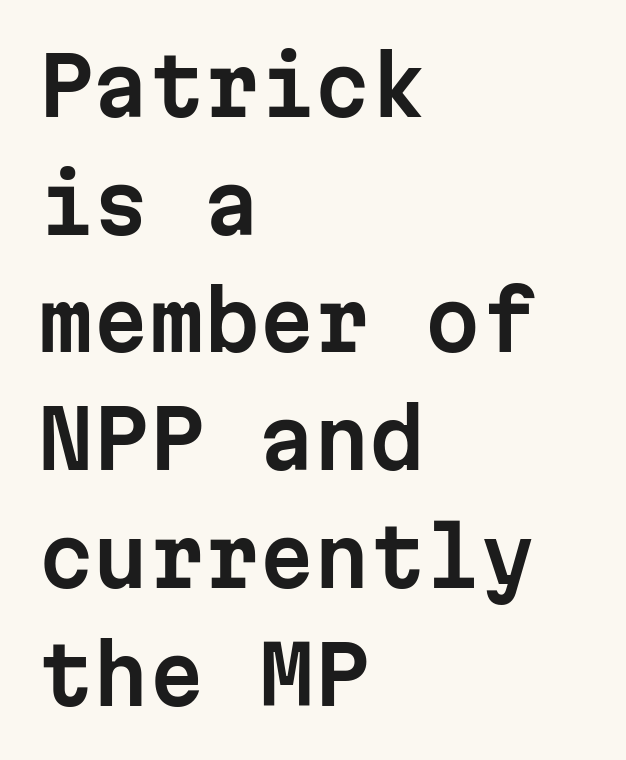
Q: Is the text italic (slanted)? A: No, it is upright.
Q: Is the typeface a serif or a sans-serif typeface? A: Sans-serif.
Q: Is the text underlined? A: No.
Q: How is the paragraph aligned? A: Left-aligned.
Q: Is the spacing between letters normal or unusually wide? A: Normal.
Q: Is the spacing between lines tight, normal or loose? A: Normal.
Q: Width (condensed, normal, or wide)? A: Normal.
Q: Stroke contrast? A: Low.
Q: x-height? A: Medium.
Q: Monospaced? A: Yes.
